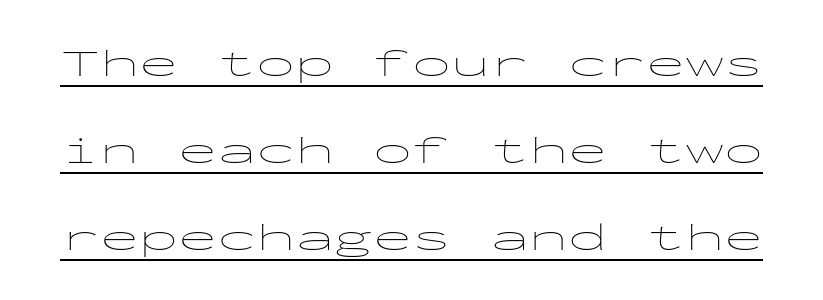
{"serif": "no", "italic": "no", "bold": "no", "weight": "thin", "width": "wide", "stroke_contrast": "low", "x_height": "medium", "monospaced": "yes", "underline": "yes", "line_spacing": "loose", "line_spacing_ratio": 2.23, "letter_spacing": "normal", "letter_spacing_em": 0.0, "glyph_px": 39}
